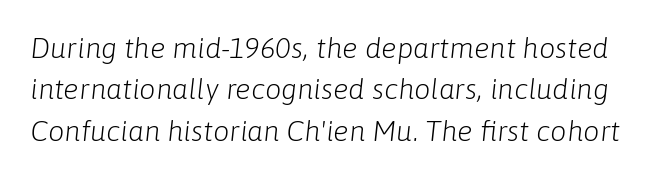
The image shows 29 px light type, italic (leaning right); set normal line spacing (1.43x), normal letter spacing, not underlined; low stroke contrast and a medium x-height.
